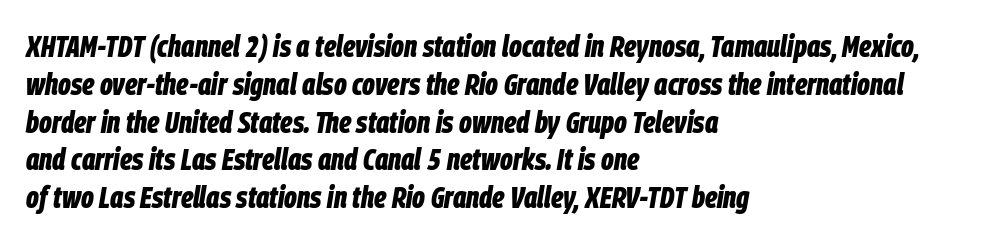
Q: Is the text bold? A: Yes.
Q: Is the text italic (slanted)? A: Yes, it leans right by about 9 degrees.
Q: Is the text underlined? A: No.
Q: How is the paragraph aligned? A: Left-aligned.
Q: Is the spacing between letters normal or unusually wide? A: Normal.
Q: Width (condensed, normal, or wide)? A: Condensed.
Q: Stroke contrast? A: Low.
Q: x-height? A: Large.
Q: Monospaced? A: No.
